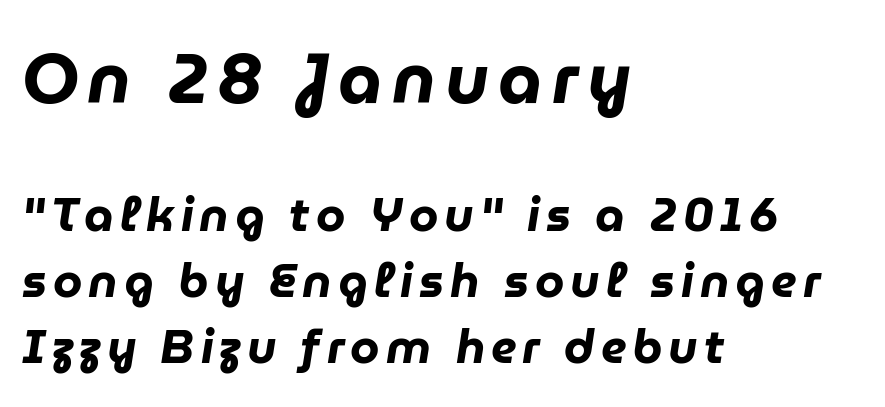
{"italic": "yes", "lean": "right", "slant_degrees": 9, "bold": "yes", "weight": "heavy", "width": "normal", "stroke_contrast": "low", "x_height": "medium", "monospaced": "no", "underline": "no", "align": "left", "line_spacing": "normal", "line_spacing_ratio": 1.41, "larger_block": "first", "size_ratio": 1.49, "glyph_px": 70}
